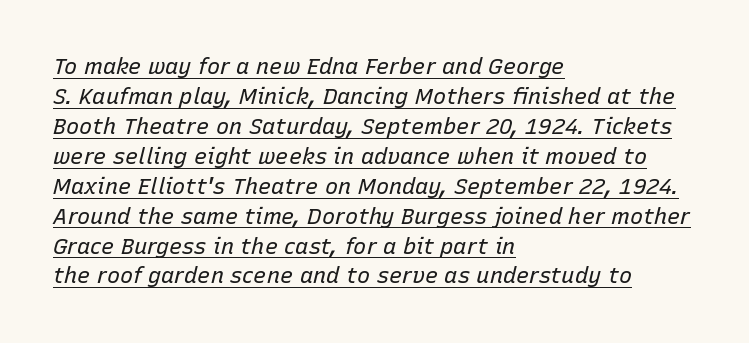
One glance says typical: line gaps are just what's usual. Quick note: italic. Caption: multi-line text, flush left, ragged right. Each word holds together tightly as a unit, with standard inter-letter gaps. Stroke thickness stays within the range of a standard reading face or lighter. Caption: lettering with a line underneath.
